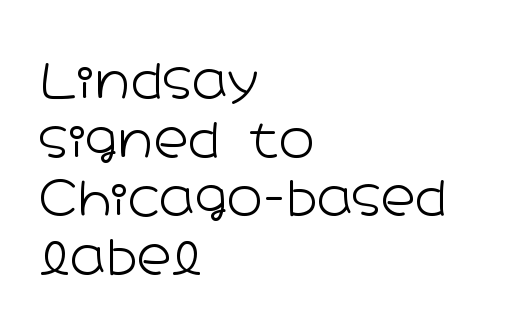
Q: Is the text bold? A: No.
Q: Is the text italic (slanted)? A: No, it is upright.
Q: Is the typeface a serif or a sans-serif typeface? A: Sans-serif.
Q: Is the text underlined? A: No.
Q: How is the paragraph aligned? A: Left-aligned.
Q: Is the spacing between letters normal or unusually wide? A: Normal.
Q: Width (condensed, normal, or wide)? A: Wide.
Q: Stroke contrast? A: Low.
Q: x-height? A: Medium.
Q: Monospaced? A: No.
